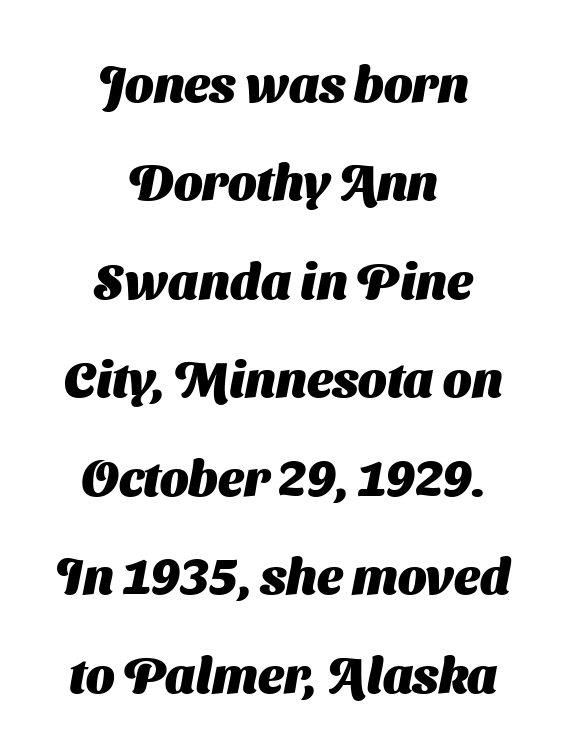
{"serif": "no", "bold": "yes", "weight": "heavy", "width": "normal", "stroke_contrast": "medium", "x_height": "medium", "monospaced": "no", "underline": "no", "align": "center", "line_spacing": "loose", "line_spacing_ratio": 1.97, "letter_spacing": "normal", "letter_spacing_em": 0.0, "glyph_px": 50}
